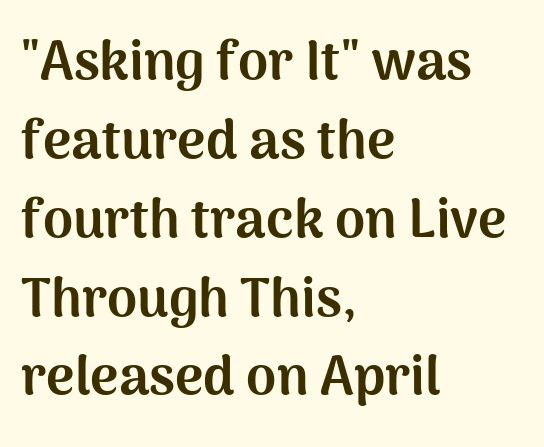
{"serif": "no", "italic": "no", "bold": "yes", "weight": "bold", "width": "normal", "stroke_contrast": "medium", "x_height": "medium", "monospaced": "no", "underline": "no", "align": "left", "line_spacing": "normal", "line_spacing_ratio": 1.46, "letter_spacing": "normal", "letter_spacing_em": 0.0, "glyph_px": 54}
